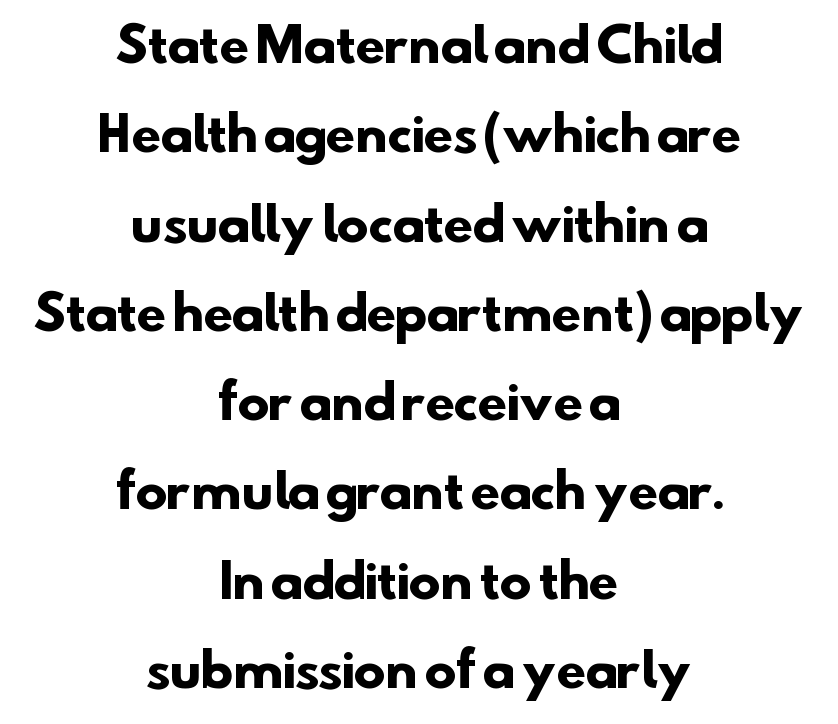
{"serif": "no", "bold": "yes", "weight": "heavy", "width": "normal", "stroke_contrast": "low", "x_height": "small", "monospaced": "no", "underline": "no", "align": "center", "line_spacing_ratio": 1.86, "letter_spacing": "normal", "letter_spacing_em": 0.0, "glyph_px": 48}
